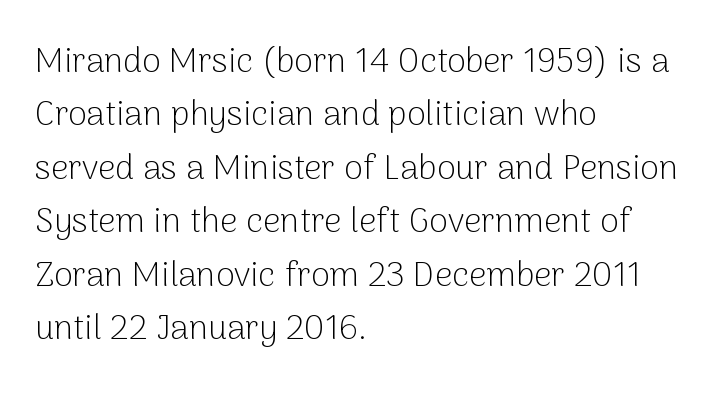
The image shows 34 px light sans-serif type, upright; set left-aligned, normal line spacing (1.57x), normal letter spacing, not underlined; low stroke contrast and a medium x-height.
